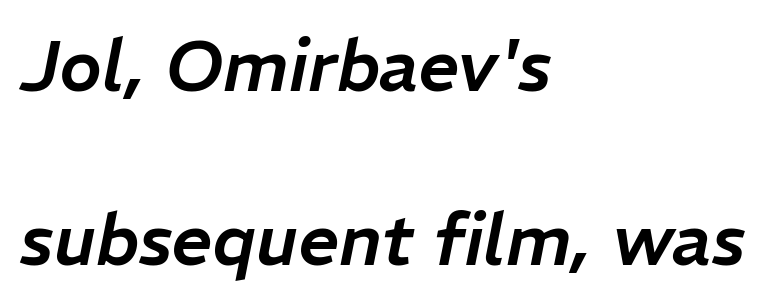
{"italic": "yes", "lean": "right", "slant_degrees": 11, "width": "normal", "stroke_contrast": "low", "x_height": "medium", "monospaced": "no", "underline": "no", "align": "left", "line_spacing": "loose", "line_spacing_ratio": 2.42, "letter_spacing": "normal", "letter_spacing_em": 0.0, "glyph_px": 72}
